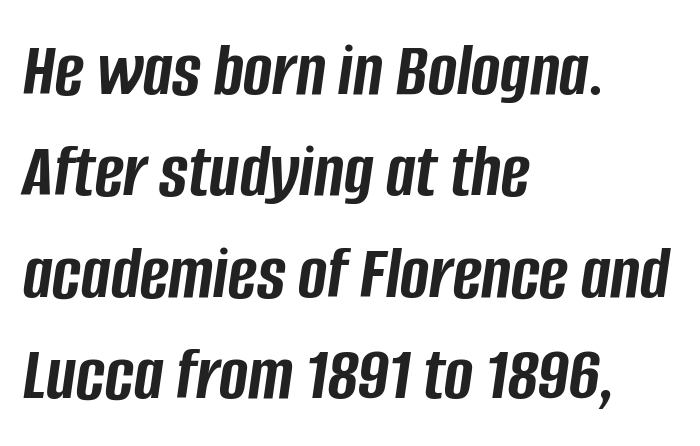
The image shows 78 px semibold, condensed type, italic (leaning right); set left-aligned, normal line spacing (1.3x), normal letter spacing, not underlined; low stroke contrast and a large x-height.
